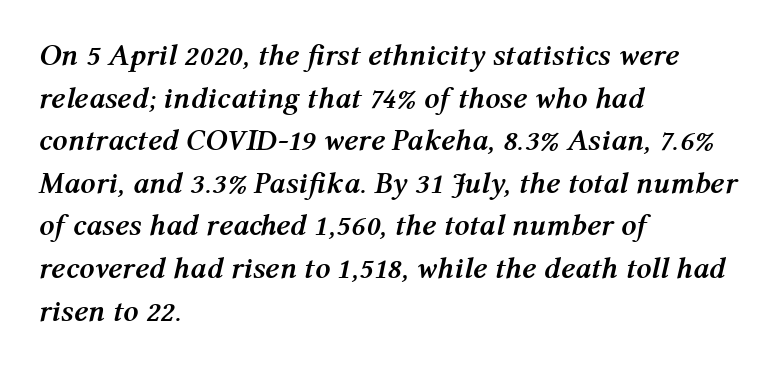
The image shows 30 px semibold type, italic (leaning right); set left-aligned, normal line spacing (1.42x), normal letter spacing, not underlined; medium stroke contrast and a medium x-height.
